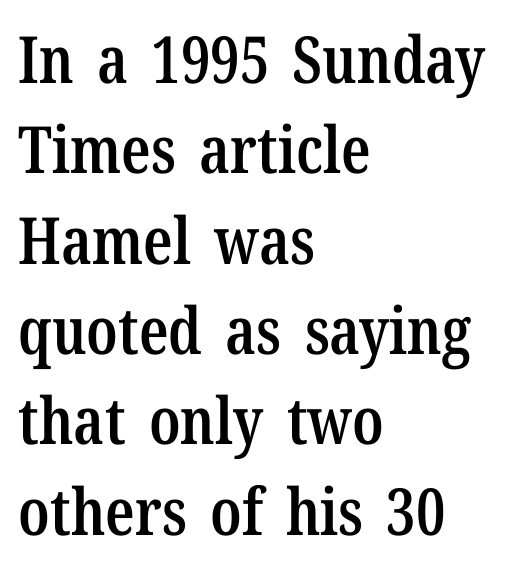
Font category for this specimen: serif. Is there much room between lines? A standard amount, neither cramped nor airy. The specimen reads as upright at a glance. The face used here is a semibold: visibly heavier than regular, lighter than bold.
